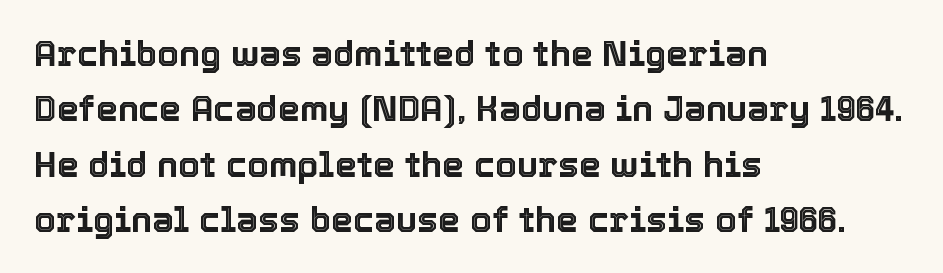
The image shows 35 px text type, upright; set left-aligned, normal line spacing (1.58x), normal letter spacing, not underlined; a medium x-height.
